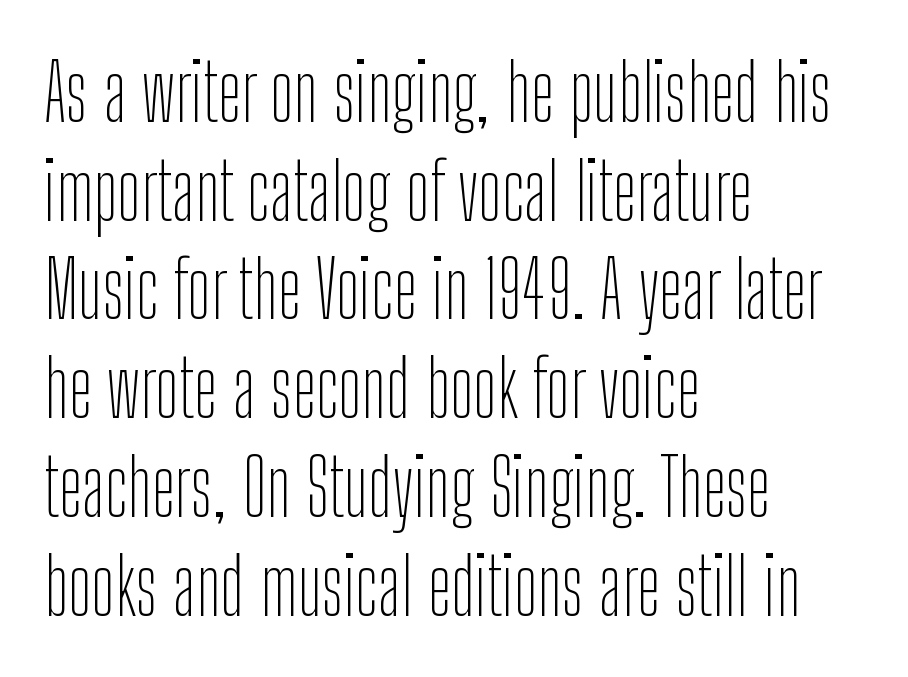
{"serif": "no", "italic": "no", "bold": "no", "weight": "thin", "width": "condensed", "stroke_contrast": "low", "x_height": "medium", "monospaced": "no", "underline": "no", "align": "left", "line_spacing": "normal", "line_spacing_ratio": 1.25, "letter_spacing": "normal", "letter_spacing_em": 0.0, "glyph_px": 79}
